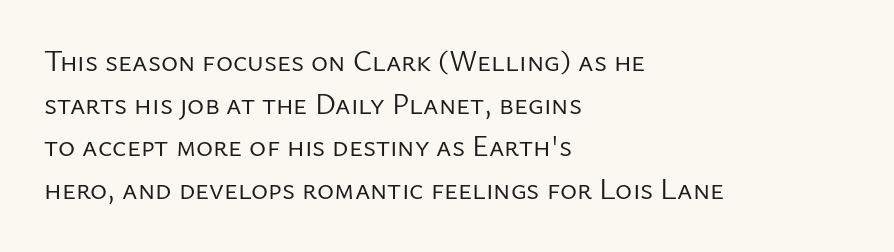
Q: Is the text bold? A: No.
Q: Is the text italic (slanted)? A: No, it is upright.
Q: Is the typeface a serif or a sans-serif typeface? A: Sans-serif.
Q: Is the text underlined? A: No.
Q: How is the paragraph aligned? A: Left-aligned.
Q: Is the spacing between letters normal or unusually wide? A: Normal.
Q: Is the spacing between lines tight, normal or loose? A: Normal.
Q: Width (condensed, normal, or wide)? A: Normal.
Q: Stroke contrast? A: Low.
Q: x-height? A: Medium.
Q: Monospaced? A: No.
